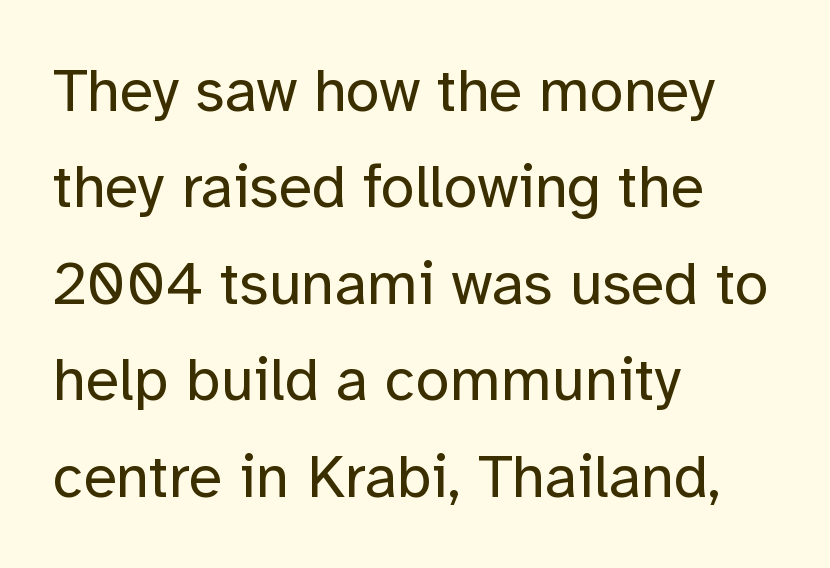
Q: Is the text bold? A: No.
Q: Is the text italic (slanted)? A: No, it is upright.
Q: Is the typeface a serif or a sans-serif typeface? A: Sans-serif.
Q: Is the text underlined? A: No.
Q: How is the paragraph aligned? A: Left-aligned.
Q: Is the spacing between letters normal or unusually wide? A: Normal.
Q: Is the spacing between lines tight, normal or loose? A: Normal.
Q: Width (condensed, normal, or wide)? A: Normal.
Q: Stroke contrast? A: Low.
Q: x-height? A: Medium.
Q: Monospaced? A: No.
